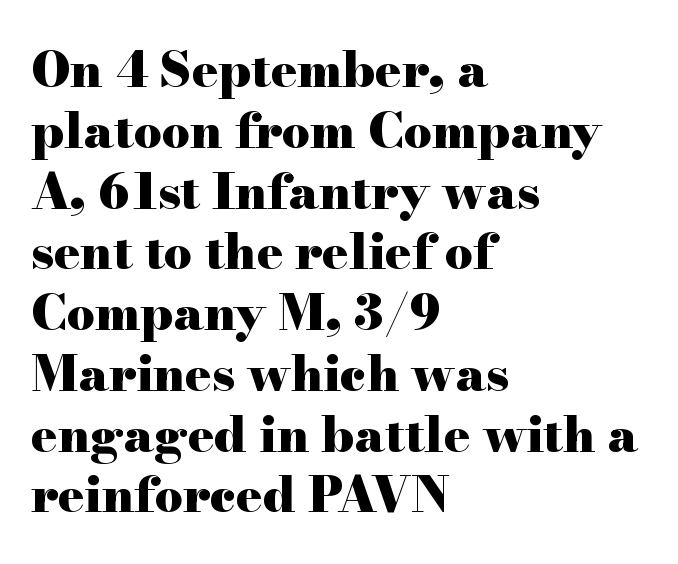
Q: Is the text bold? A: Yes.
Q: Is the text italic (slanted)? A: No, it is upright.
Q: Is the typeface a serif or a sans-serif typeface? A: Serif.
Q: Is the text underlined? A: No.
Q: How is the paragraph aligned? A: Left-aligned.
Q: Is the spacing between letters normal or unusually wide? A: Normal.
Q: Width (condensed, normal, or wide)? A: Wide.
Q: Stroke contrast? A: High.
Q: x-height? A: Small.
Q: Monospaced? A: No.
